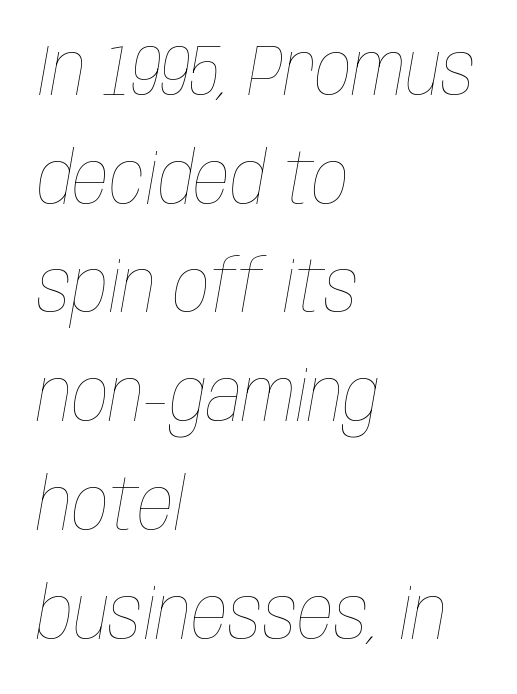
Q: Is the text bold? A: No.
Q: Is the text italic (slanted)? A: Yes, it leans right by about 10 degrees.
Q: Is the text underlined? A: No.
Q: How is the paragraph aligned? A: Left-aligned.
Q: Is the spacing between letters normal or unusually wide? A: Normal.
Q: Is the spacing between lines tight, normal or loose? A: Normal.
Q: Width (condensed, normal, or wide)? A: Condensed.
Q: Stroke contrast? A: Low.
Q: x-height? A: Large.
Q: Monospaced? A: No.
